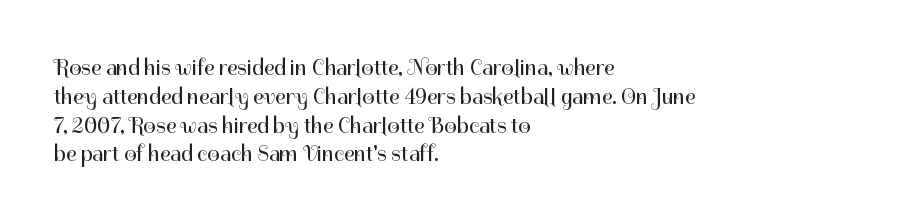
Q: Is the text bold? A: No.
Q: Is the text italic (slanted)? A: No, it is upright.
Q: Is the text underlined? A: No.
Q: How is the paragraph aligned? A: Left-aligned.
Q: Is the spacing between letters normal or unusually wide? A: Normal.
Q: Is the spacing between lines tight, normal or loose? A: Normal.
